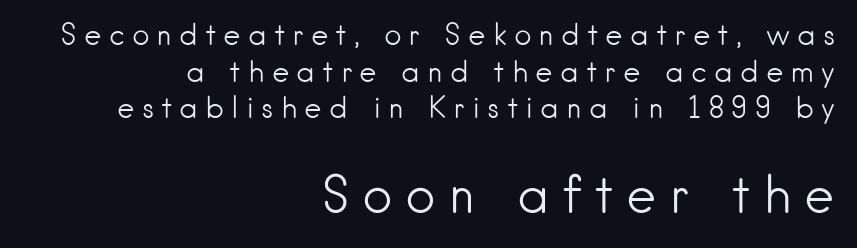
Just letters on the line, the space beneath them empty. In terms of letterform style, serifs are entirely absent. A roman cut, with each character standing at attention. The letters advance in unequal steps, a hallmark of proportional type. Letters have the restrained weight of plain body copy at most.
